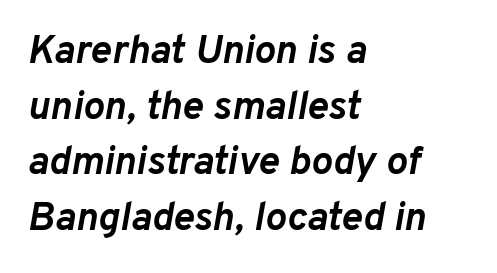
The passage shown leans; its letterforms are oblique. Do the characters align in a grid? No, the font is proportional. Line spacing here is normal. The typesetting leans heavy: a genuine bold.
